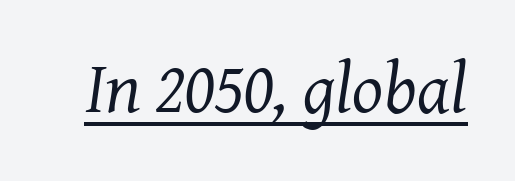
{"serif": "yes", "italic": "yes", "lean": "right", "slant_degrees": 8, "bold": "no", "weight": "regular", "width": "normal", "stroke_contrast": "medium", "x_height": "medium", "monospaced": "no", "underline": "yes", "letter_spacing": "normal", "letter_spacing_em": 0.0, "glyph_px": 73}
